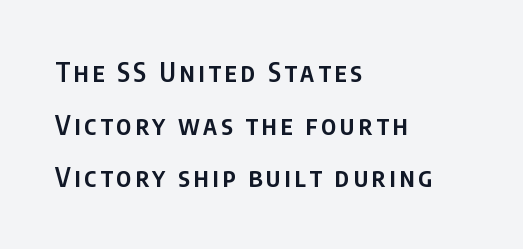
{"italic": "no", "bold": "semi", "underline": "no", "align": "left", "line_spacing": "loose", "line_spacing_ratio": 2.02, "glyph_px": 26}
